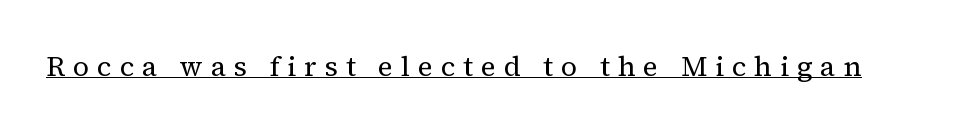
{"serif": "yes", "italic": "no", "bold": "no", "weight": "regular", "width": "normal", "stroke_contrast": "medium", "x_height": "medium", "monospaced": "no", "underline": "yes", "letter_spacing": "wide", "letter_spacing_em": 0.28, "glyph_px": 28}
